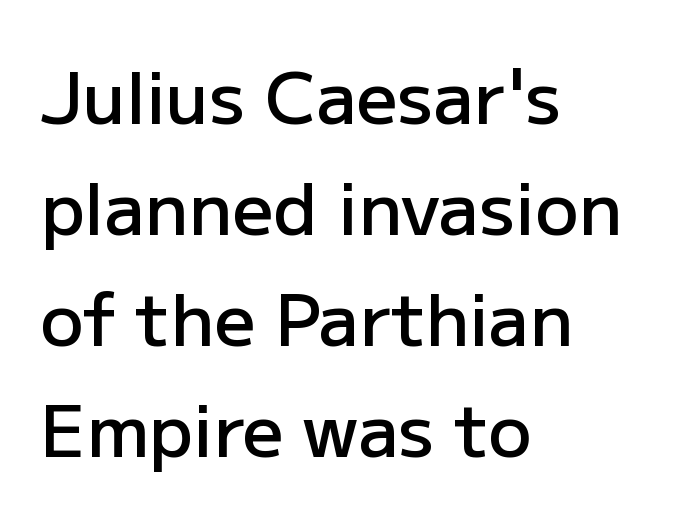
Looks like regular typesetting: each glyph gets only the width it needs. The face used here is a semibold: visibly heavier than regular, lighter than bold. Whoever set this chose a conventional vertical rhythm. The axis of the letterforms is exactly vertical.
